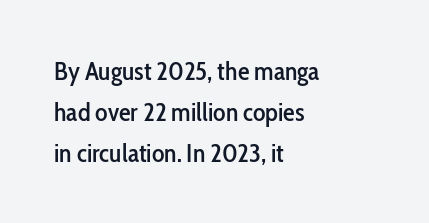
The image shows 26 px text type, upright; set left-aligned, normal line spacing (1.57x), normal letter spacing, not underlined.
